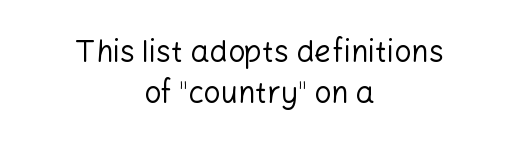
Q: Is the text bold? A: No.
Q: Is the text italic (slanted)? A: No, it is upright.
Q: Is the typeface a serif or a sans-serif typeface? A: Sans-serif.
Q: Is the text underlined? A: No.
Q: How is the paragraph aligned? A: Centered.
Q: Is the spacing between letters normal or unusually wide? A: Normal.
Q: Is the spacing between lines tight, normal or loose? A: Normal.
Q: Width (condensed, normal, or wide)? A: Normal.
Q: Stroke contrast? A: Low.
Q: x-height? A: Medium.
Q: Monospaced? A: No.
